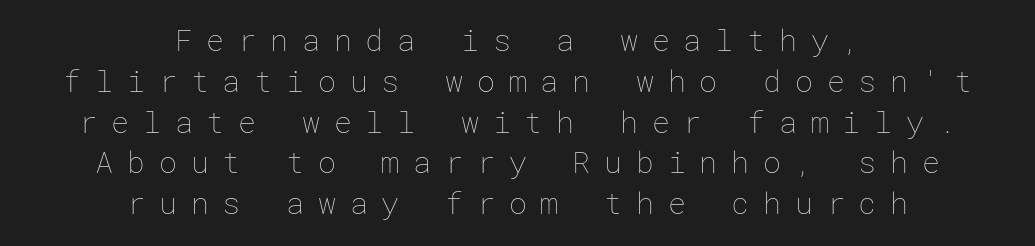
The image shows 30 px thin type, upright; set centered, normal line spacing (1.36x), unusually wide letter spacing (+0.46 em), not underlined; low stroke contrast and a medium x-height.
